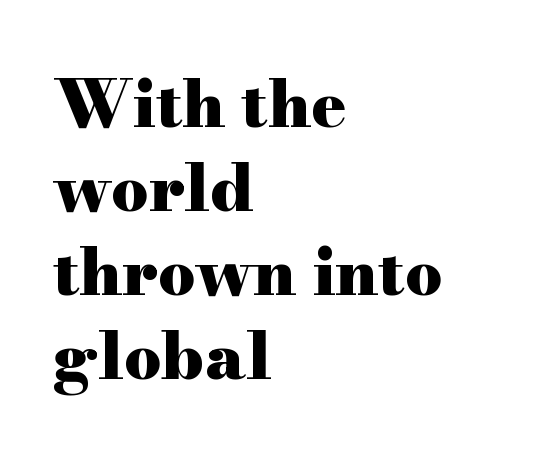
Q: Is the text bold? A: Yes.
Q: Is the text italic (slanted)? A: No, it is upright.
Q: Is the typeface a serif or a sans-serif typeface? A: Serif.
Q: Is the text underlined? A: No.
Q: How is the paragraph aligned? A: Left-aligned.
Q: Is the spacing between letters normal or unusually wide? A: Normal.
Q: Is the spacing between lines tight, normal or loose? A: Normal.
Q: Width (condensed, normal, or wide)? A: Wide.
Q: Stroke contrast? A: High.
Q: x-height? A: Small.
Q: Monospaced? A: No.
